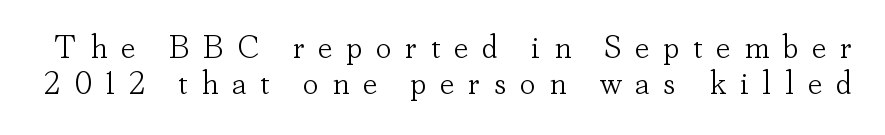
Q: Is the text bold? A: No.
Q: Is the text italic (slanted)? A: No, it is upright.
Q: Is the typeface a serif or a sans-serif typeface? A: Serif.
Q: Is the text underlined? A: No.
Q: Is the spacing between letters normal or unusually wide? A: Unusually wide.
Q: Is the spacing between lines tight, normal or loose? A: Tight.
Q: Width (condensed, normal, or wide)? A: Normal.
Q: Stroke contrast? A: Low.
Q: x-height? A: Small.
Q: Monospaced? A: No.
